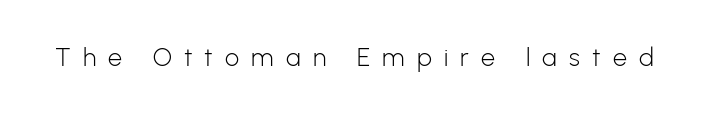
Q: Is the text bold? A: No.
Q: Is the text italic (slanted)? A: No, it is upright.
Q: Is the text underlined? A: No.
Q: Is the spacing between letters normal or unusually wide? A: Unusually wide.
